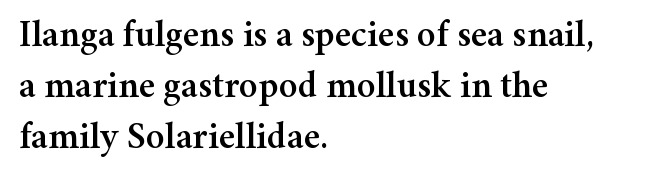
To sum up the face: it has serifs. Here the designer chose a conventional face with non-uniform glyph widths. Descenders are the only things crossing below the line. In terms of leading, this rendering sits right in the middle. Teacher's note: observe the even left margin — that is flush-left alignment.
